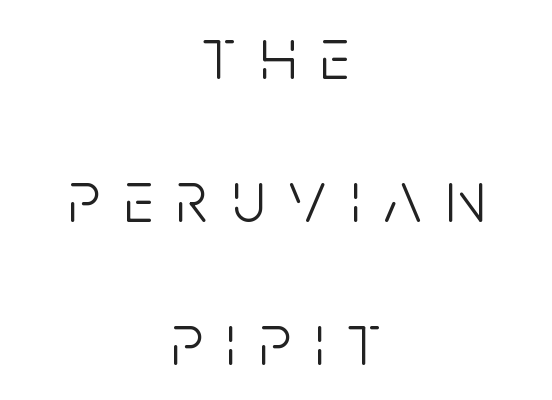
Q: Is the text bold? A: No.
Q: Is the text italic (slanted)? A: No, it is upright.
Q: Is the typeface a serif or a sans-serif typeface? A: Sans-serif.
Q: Is the text underlined? A: No.
Q: How is the paragraph aligned? A: Centered.
Q: Is the spacing between letters normal or unusually wide? A: Unusually wide.
Q: Is the spacing between lines tight, normal or loose? A: Loose.
Q: Width (condensed, normal, or wide)? A: Condensed.
Q: Stroke contrast? A: Low.
Q: x-height? A: Large.
Q: Monospaced? A: No.
